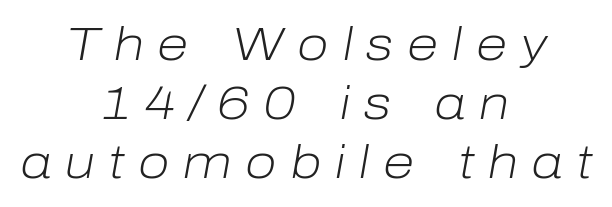
Q: Is the text bold? A: No.
Q: Is the text italic (slanted)? A: Yes, it leans right by about 10 degrees.
Q: Is the text underlined? A: No.
Q: How is the paragraph aligned? A: Centered.
Q: Is the spacing between letters normal or unusually wide? A: Unusually wide.
Q: Is the spacing between lines tight, normal or loose? A: Normal.
Q: Width (condensed, normal, or wide)? A: Normal.
Q: Stroke contrast? A: Low.
Q: x-height? A: Medium.
Q: Monospaced? A: No.
